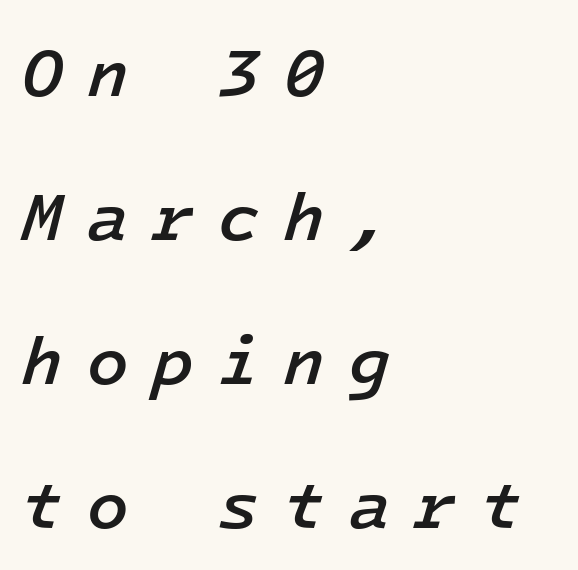
The image shows 68 px semibold type, italic (leaning right), monospaced; set left-aligned, loose line spacing (2.12x), unusually wide letter spacing (+0.35 em), not underlined; low stroke contrast and a medium x-height.
